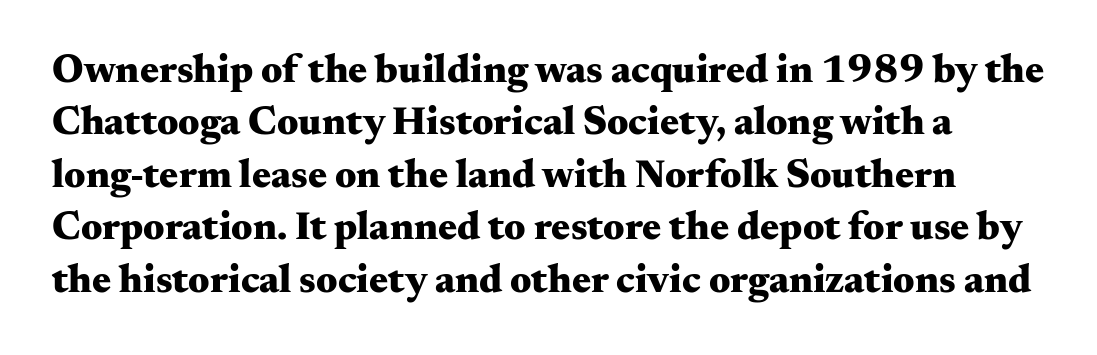
{"serif": "yes", "italic": "no", "bold": "yes", "weight": "heavy", "width": "wide", "stroke_contrast": "medium", "x_height": "small", "monospaced": "no", "underline": "no", "line_spacing": "normal", "line_spacing_ratio": 1.31, "letter_spacing": "normal", "letter_spacing_em": 0.0, "glyph_px": 40}
